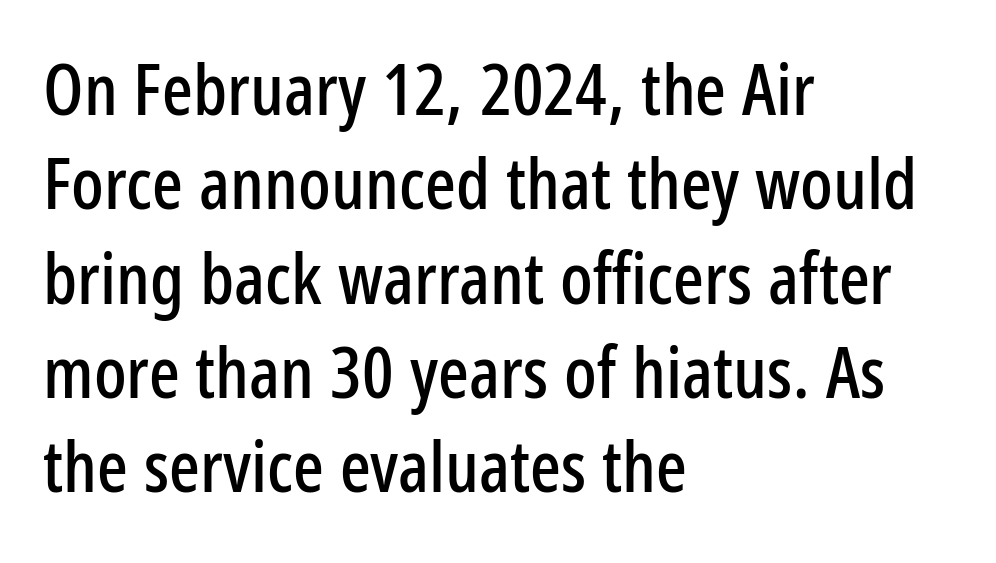
{"serif": "no", "italic": "no", "width": "condensed", "stroke_contrast": "low", "x_height": "medium", "monospaced": "no", "underline": "no", "align": "left", "line_spacing": "normal", "line_spacing_ratio": 1.31, "letter_spacing": "normal", "letter_spacing_em": 0.0, "glyph_px": 72}
